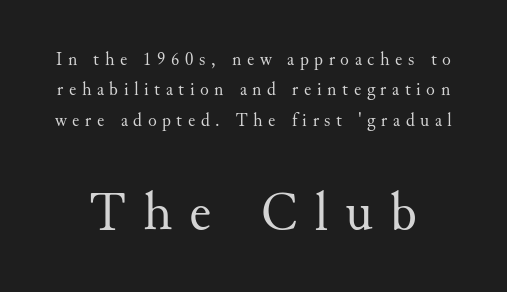
The foot of each line stays bare and open. Reading top to bottom, the characters get bigger at the block break. Posture: straight, roman, zero tilt. These lines are rendered in a variable-pitch font.
